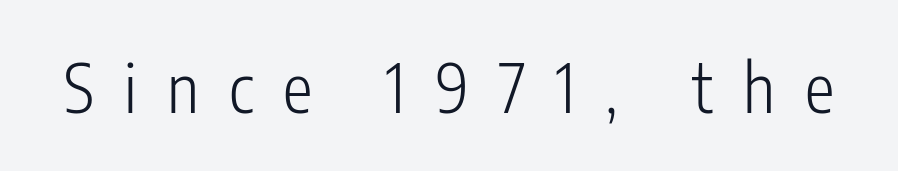
Think standard paragraph weight, or any step lighter than that. The type family on display is of the sans-serif kind. Is this a fixed-width face? No — the glyphs have proportional, varying widths. The words here are not underlined. The tracking reads as deliberately expanded to a designer's eye. It's the straight-up-and-down kind of type.
